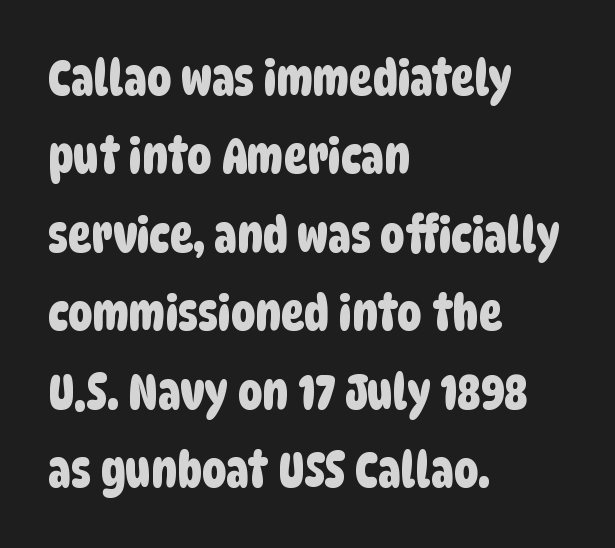
The image shows 49 px condensed sans-serif type; set left-aligned, normal line spacing (1.6x), normal letter spacing, not underlined; low stroke contrast and a large x-height.
